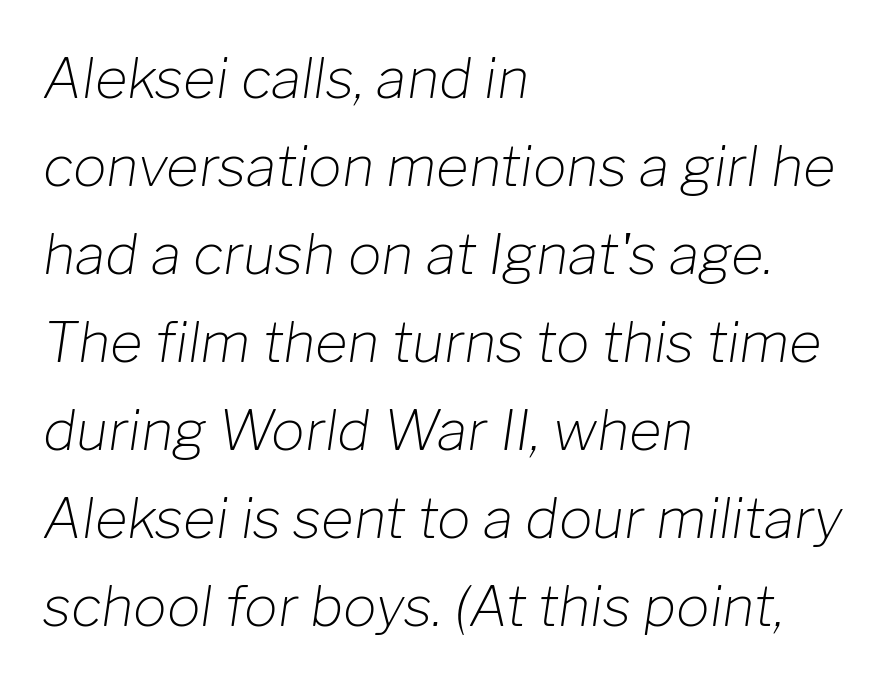
The image shows 56 px light type, italic (leaning right); set left-aligned, normal line spacing (1.57x), normal letter spacing, not underlined; low stroke contrast and a medium x-height.
